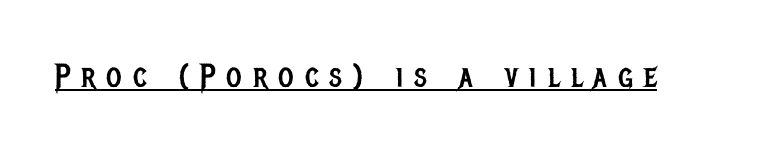
Q: Is the text bold? A: No.
Q: Is the text italic (slanted)? A: No, it is upright.
Q: Is the typeface a serif or a sans-serif typeface? A: Sans-serif.
Q: Is the text underlined? A: Yes.
Q: Is the spacing between letters normal or unusually wide? A: Unusually wide.
Q: Width (condensed, normal, or wide)? A: Condensed.
Q: Stroke contrast? A: Low.
Q: x-height? A: Large.
Q: Monospaced? A: No.
